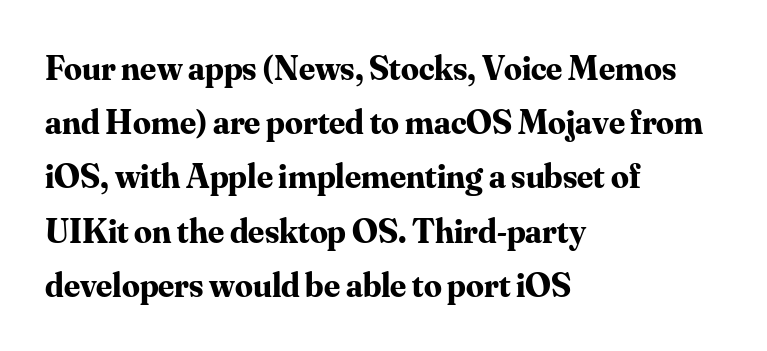
Q: Is the text bold? A: Yes.
Q: Is the text italic (slanted)? A: No, it is upright.
Q: Is the typeface a serif or a sans-serif typeface? A: Serif.
Q: Is the text underlined? A: No.
Q: How is the paragraph aligned? A: Left-aligned.
Q: Is the spacing between letters normal or unusually wide? A: Normal.
Q: Is the spacing between lines tight, normal or loose? A: Normal.
Q: Width (condensed, normal, or wide)? A: Normal.
Q: Stroke contrast? A: Medium.
Q: x-height? A: Small.
Q: Monospaced? A: No.
